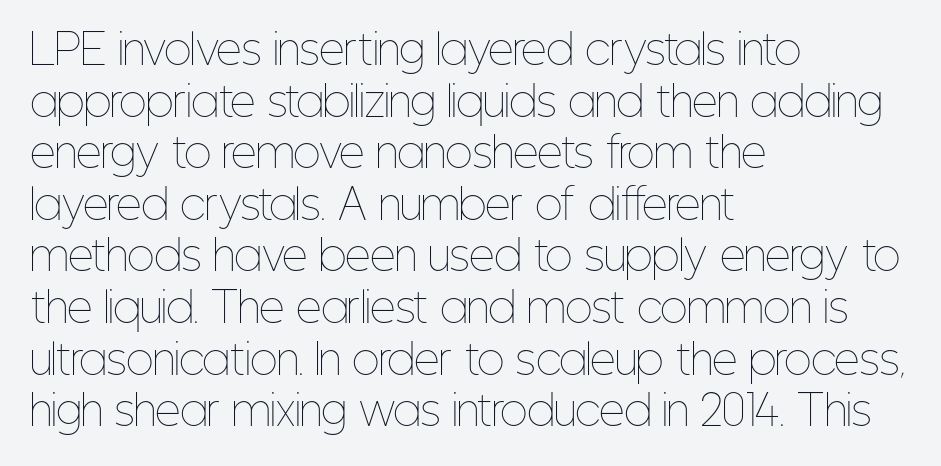
The image shows 40 px thin, condensed type, upright; set left-aligned, normal line spacing (1.29x), normal letter spacing, not underlined; low stroke contrast and a medium x-height.
